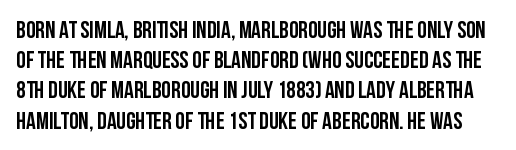
The baseline area is clear. The characters look thick and weighty, a clear bold. Inter-character spacing is left at the font's built-in metrics. A roman cut, with each character standing at attention. Vertically, the passage feels balanced, rows spaced as you'd expect.
